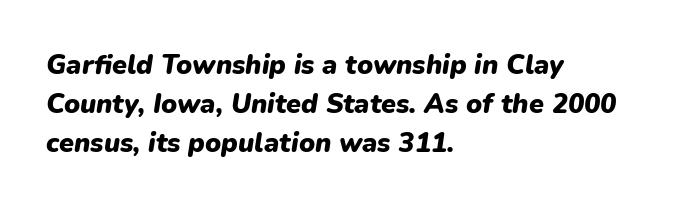
{"italic": "yes", "lean": "right", "slant_degrees": 9, "bold": "yes", "underline": "no", "align": "left", "line_spacing": "normal", "line_spacing_ratio": 1.45, "letter_spacing": "normal", "letter_spacing_em": 0.0, "glyph_px": 27}
